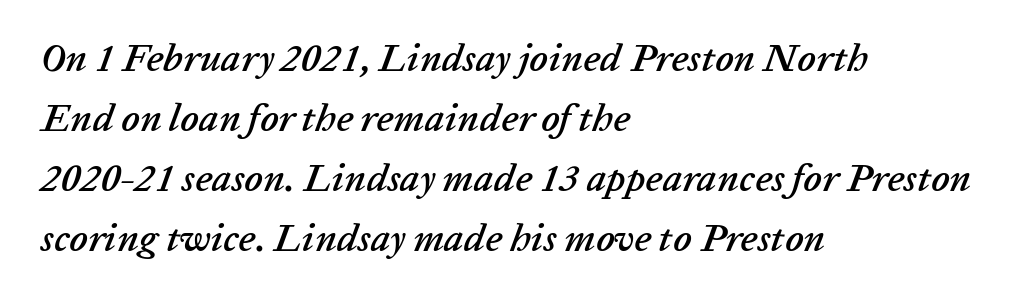
{"italic": "yes", "lean": "right", "slant_degrees": 20, "width": "normal", "stroke_contrast": "low", "x_height": "medium", "monospaced": "no", "underline": "no", "align": "left", "line_spacing": "normal", "line_spacing_ratio": 1.54, "letter_spacing": "normal", "letter_spacing_em": 0.0, "glyph_px": 39}
